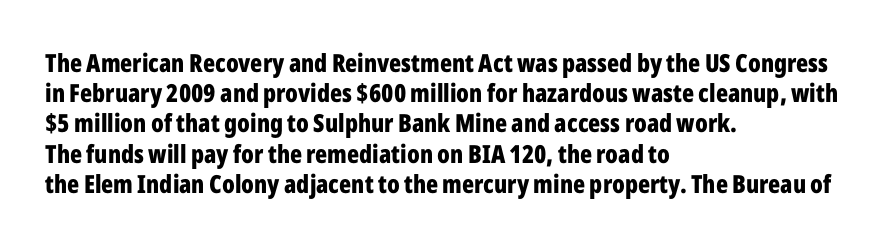
The image shows 25 px bold type, upright; set left-aligned, line spacing 1.21x, normal letter spacing, not underlined.
